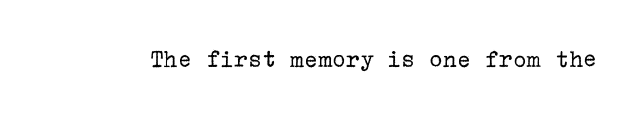
A roman cut, with each character standing at attention. Decoration check: the copy has no underline. The gaps between neighbouring characters are ordinary and unremarkable. Bold? No — there's no thickening of the strokes.
